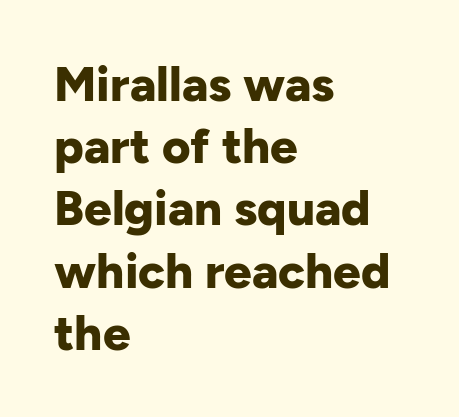
The image shows 49 px bold sans-serif type, upright; set left-aligned, normal line spacing (1.27x), normal letter spacing, not underlined; low stroke contrast and a medium x-height.
